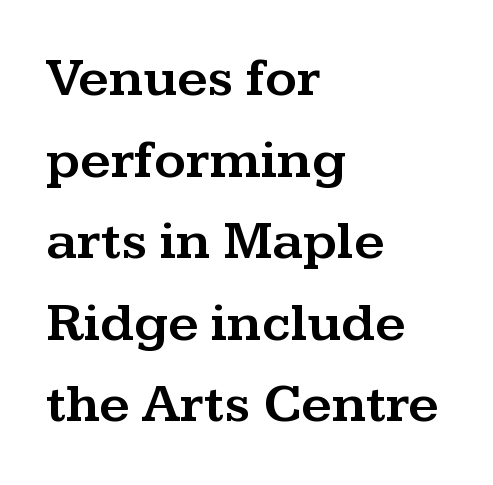
Do the characters align in a grid? No, the font is proportional. These lines are composed in type with serifs. These lines keep a tight, regular rhythm from letter to letter. If you drew a line through each stem, it would be perfectly vertical.
